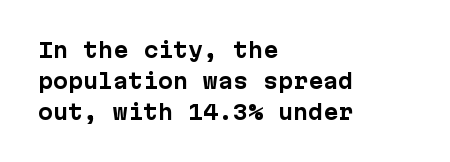
The image shows 20 px bold type, upright; set left-aligned, normal line spacing (1.55x), normal letter spacing, not underlined.
